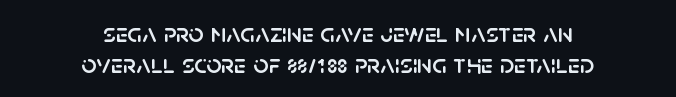
The image shows 27 px text type, upright; set centered, line spacing 1.16x, normal letter spacing, not underlined.
